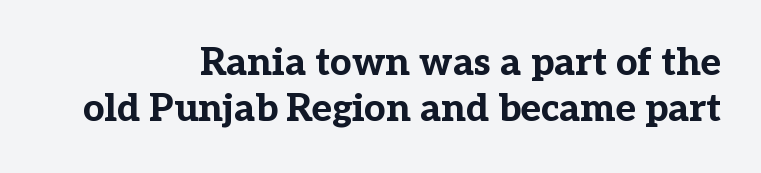
The image shows 38 px bold serif type, upright; set right-aligned, line spacing 1.21x, normal letter spacing, not underlined; low stroke contrast and a medium x-height.
